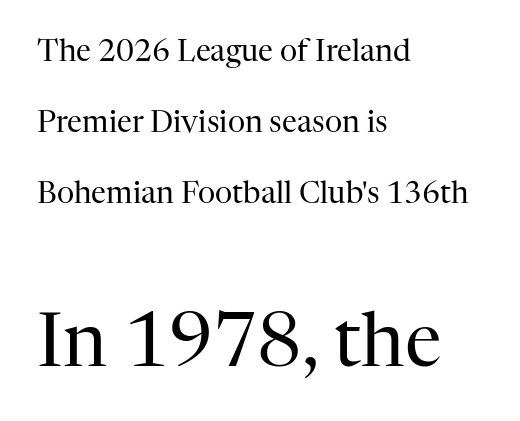
This is roman type, the default non-slanted kind. Here the second block reads like a headline and the first like body copy. Varying glyph widths throughout — classic text-font behaviour. This is not heavy type; no bold has been used. The space directly below the letters is spotless. The tracking reads as untouched default to a designer's eye.
